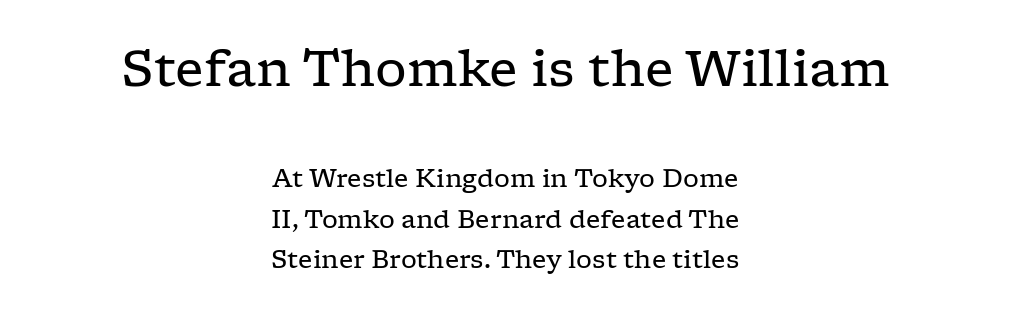
{"serif": "yes", "italic": "no", "bold": "no", "weight": "regular", "width": "wide", "stroke_contrast": "low", "x_height": "medium", "monospaced": "no", "underline": "no", "align": "center", "line_spacing": "normal", "line_spacing_ratio": 1.61, "letter_spacing": "normal", "letter_spacing_em": 0.0, "larger_block": "first", "size_ratio": 2.0, "glyph_px": 50}
